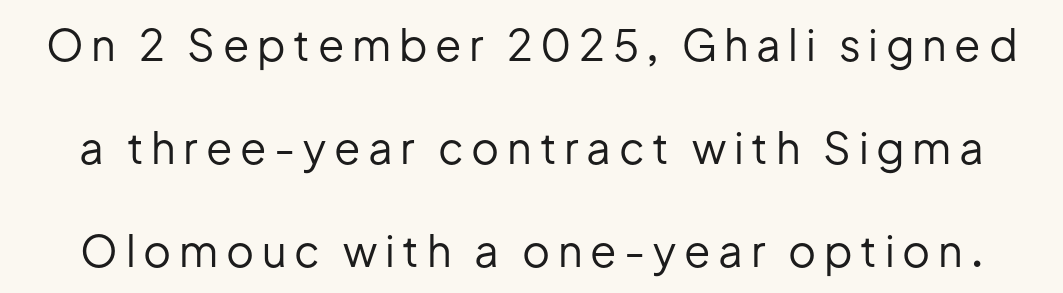
Q: Is the text bold? A: No.
Q: Is the text italic (slanted)? A: No, it is upright.
Q: Is the typeface a serif or a sans-serif typeface? A: Sans-serif.
Q: Is the text underlined? A: No.
Q: Is the spacing between lines tight, normal or loose? A: Loose.
Q: Width (condensed, normal, or wide)? A: Normal.
Q: Stroke contrast? A: Low.
Q: x-height? A: Medium.
Q: Monospaced? A: No.
